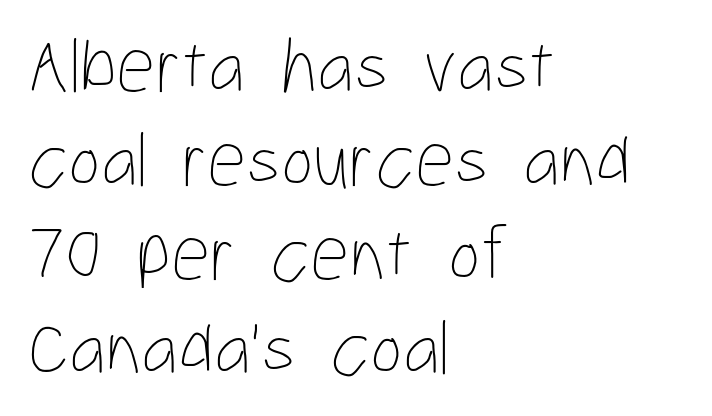
{"italic": "no", "bold": "no", "weight": "thin", "width": "condensed", "stroke_contrast": "low", "x_height": "medium", "monospaced": "no", "underline": "no", "align": "left", "line_spacing_ratio": 1.22, "letter_spacing": "normal", "letter_spacing_em": 0.0, "glyph_px": 77}
